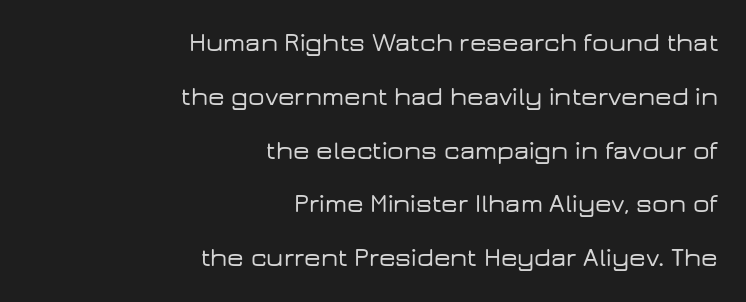
The paragraph shown leans on its right margin. In terms of letterspacing, this is plain default setting. Notice the wide empty band between every row — that's loose leading. When letters stand straight like this, we call the style roman or upright. Letters rest on an invisible, unmarked baseline.
